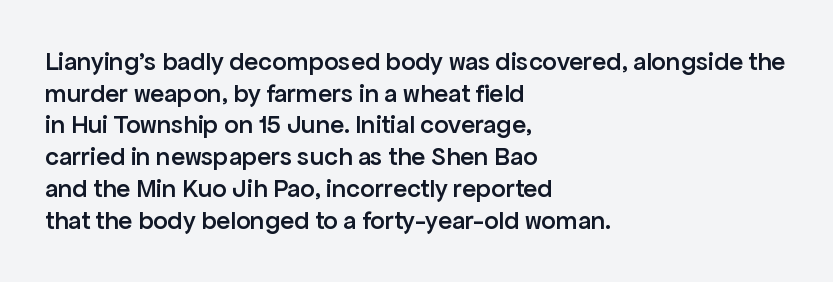
{"italic": "no", "bold": "semi", "underline": "no", "align": "left", "line_spacing_ratio": 1.22, "letter_spacing": "normal", "letter_spacing_em": 0.0, "glyph_px": 26}
